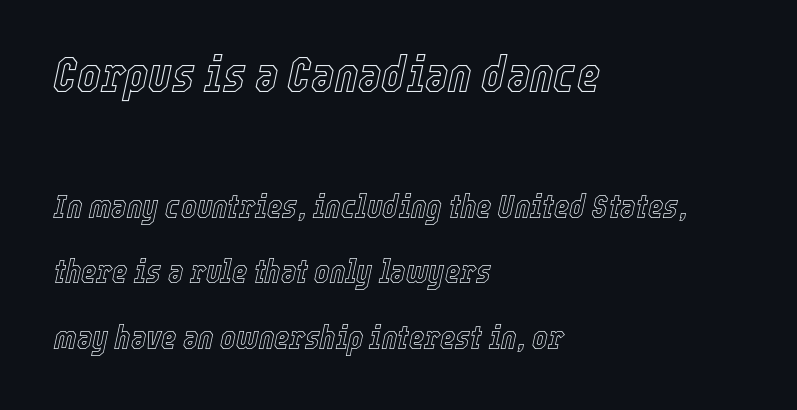
The image shows 50 px condensed type, italic (leaning right); set left-aligned, loose line spacing (1.98x), normal letter spacing, not underlined; the first (top) block is 1.52x larger; a medium x-height.
